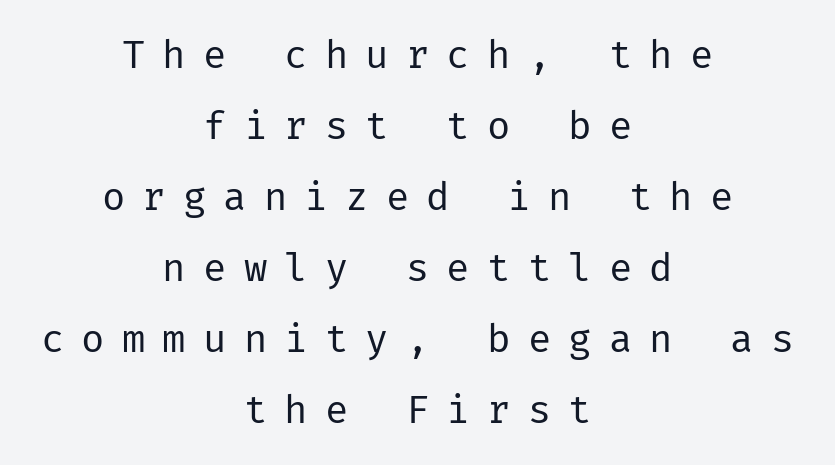
{"serif": "no", "italic": "no", "bold": "no", "weight": "regular", "width": "normal", "stroke_contrast": "low", "x_height": "medium", "underline": "no", "align": "center", "line_spacing_ratio": 1.82, "letter_spacing": "wide", "letter_spacing_em": 0.44, "glyph_px": 39}
